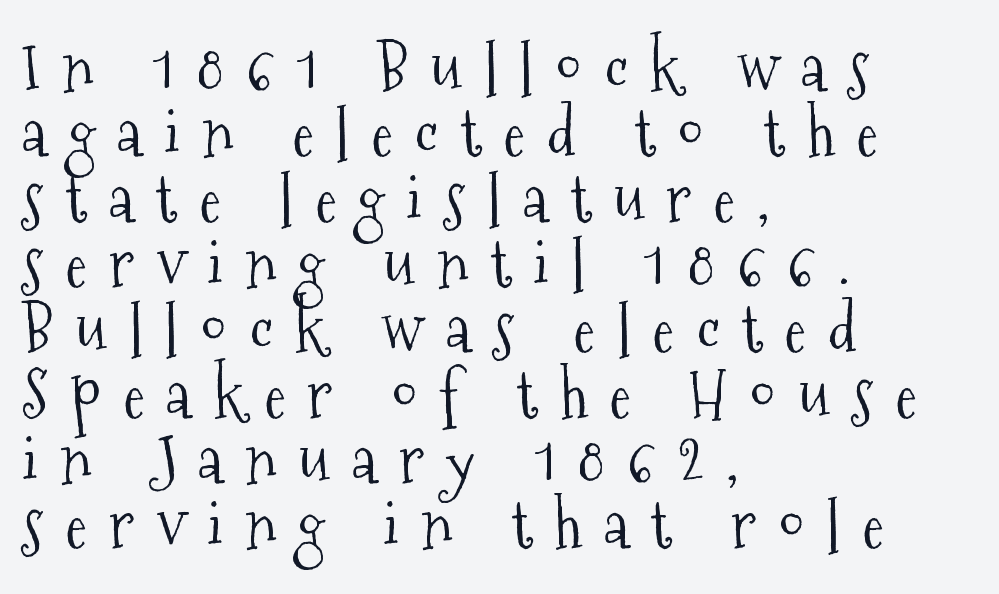
Q: Is the text bold? A: No.
Q: Is the text italic (slanted)? A: No, it is upright.
Q: Is the typeface a serif or a sans-serif typeface? A: Serif.
Q: Is the text underlined? A: No.
Q: How is the paragraph aligned? A: Left-aligned.
Q: Is the spacing between letters normal or unusually wide? A: Unusually wide.
Q: Is the spacing between lines tight, normal or loose? A: Tight.
Q: Width (condensed, normal, or wide)? A: Condensed.
Q: Stroke contrast? A: Medium.
Q: x-height? A: Medium.
Q: Monospaced? A: No.
